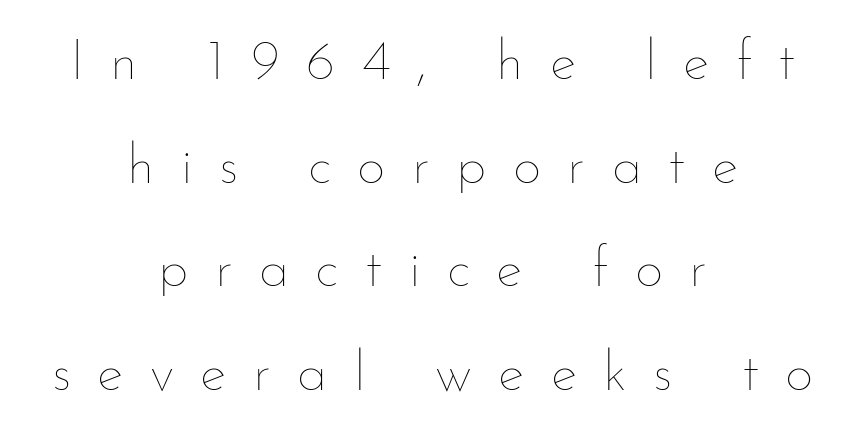
Q: Is the text bold? A: No.
Q: Is the text italic (slanted)? A: No, it is upright.
Q: Is the text underlined? A: No.
Q: How is the paragraph aligned? A: Centered.
Q: Is the spacing between letters normal or unusually wide? A: Unusually wide.
Q: Width (condensed, normal, or wide)? A: Normal.
Q: Stroke contrast? A: Low.
Q: x-height? A: Small.
Q: Monospaced? A: No.
